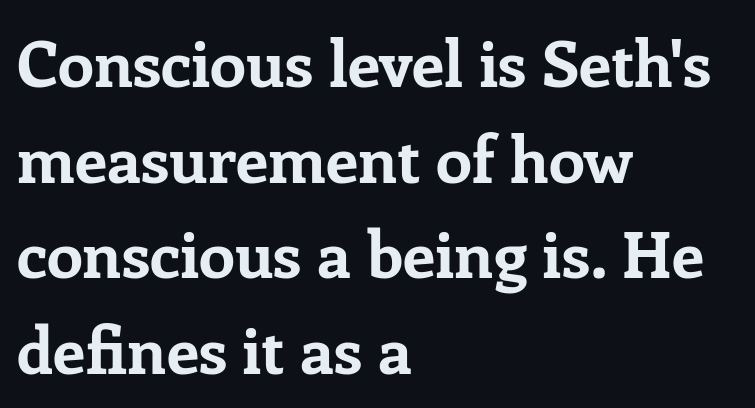
The image shows 65 px bold serif type, upright; set left-aligned, normal line spacing (1.47x), normal letter spacing, not underlined; low stroke contrast and a medium x-height.
